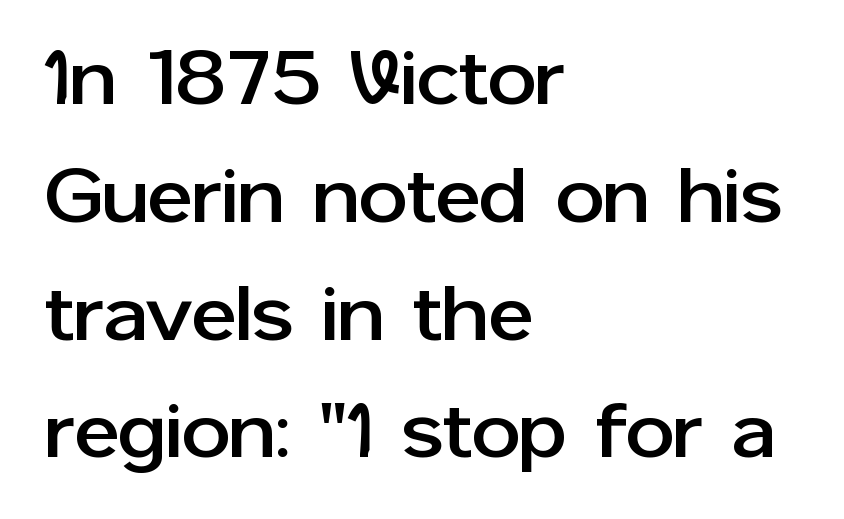
{"serif": "no", "italic": "no", "width": "normal", "stroke_contrast": "low", "x_height": "medium", "monospaced": "no", "underline": "no", "align": "left", "line_spacing": "normal", "line_spacing_ratio": 1.53, "letter_spacing": "normal", "letter_spacing_em": 0.0, "glyph_px": 77}
